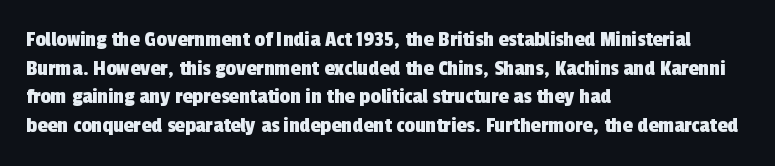
Q: Is the text underlined? A: No.
Q: How is the paragraph aligned? A: Left-aligned.
Q: Is the spacing between letters normal or unusually wide? A: Normal.
Q: Is the spacing between lines tight, normal or loose? A: Normal.
